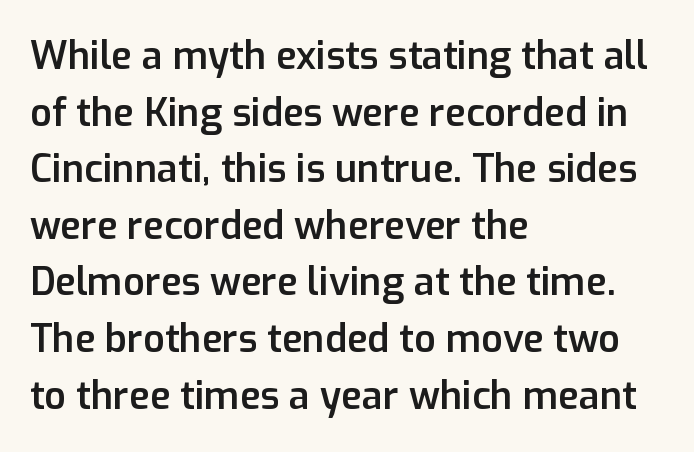
Q: Is the text bold? A: Semi-bold.
Q: Is the text italic (slanted)? A: No, it is upright.
Q: Is the typeface a serif or a sans-serif typeface? A: Sans-serif.
Q: Is the text underlined? A: No.
Q: How is the paragraph aligned? A: Left-aligned.
Q: Is the spacing between letters normal or unusually wide? A: Normal.
Q: Is the spacing between lines tight, normal or loose? A: Normal.
Q: Width (condensed, normal, or wide)? A: Normal.
Q: Stroke contrast? A: Low.
Q: x-height? A: Medium.
Q: Monospaced? A: No.
